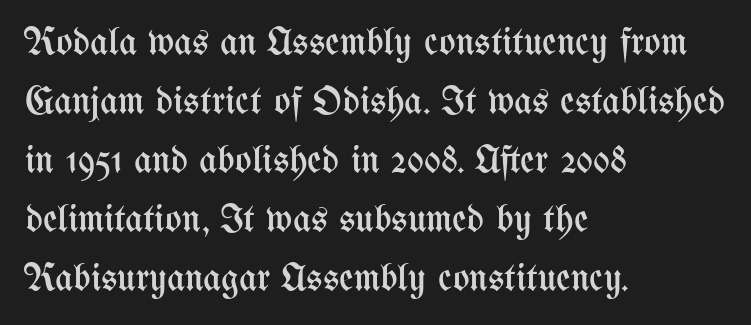
Notice how descenders clear the ascenders below comfortably — that's standard leading. Bare-footed words on every line. The passage is arranged the way most books set body copy — flush left. If you drew a line through each stem, it would be perfectly vertical. Looks like regular typesetting: each glyph gets only the width it needs.
